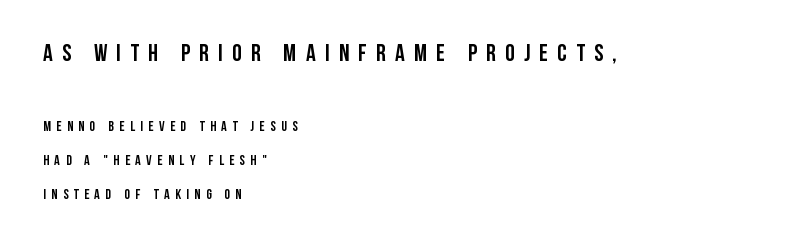
{"italic": "no", "bold": "yes", "underline": "no", "align": "left", "line_spacing": "loose", "line_spacing_ratio": 2.41, "letter_spacing": "wide", "letter_spacing_em": 0.39, "larger_block": "first", "size_ratio": 1.71, "glyph_px": 24}
